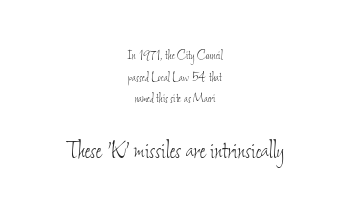
{"bold": "no", "weight": "thin", "width": "condensed", "stroke_contrast": "low", "x_height": "small", "monospaced": "no", "underline": "no", "align": "center", "line_spacing": "normal", "line_spacing_ratio": 1.54, "letter_spacing": "normal", "letter_spacing_em": 0.0, "larger_block": "second", "size_ratio": 2.0, "glyph_px": 28}
